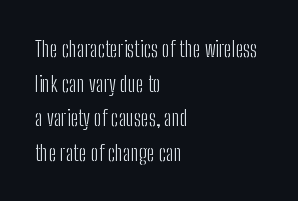
{"italic": "no", "bold": "no", "underline": "no", "align": "left", "line_spacing": "normal", "line_spacing_ratio": 1.57, "letter_spacing": "normal", "letter_spacing_em": 0.0, "glyph_px": 22}
